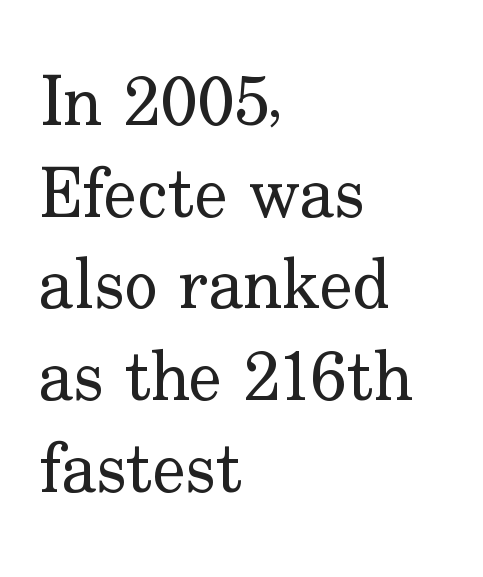
Q: Is the text bold? A: No.
Q: Is the text italic (slanted)? A: No, it is upright.
Q: Is the typeface a serif or a sans-serif typeface? A: Serif.
Q: Is the text underlined? A: No.
Q: How is the paragraph aligned? A: Left-aligned.
Q: Is the spacing between letters normal or unusually wide? A: Normal.
Q: Is the spacing between lines tight, normal or loose? A: Normal.
Q: Width (condensed, normal, or wide)? A: Normal.
Q: Stroke contrast? A: Low.
Q: x-height? A: Small.
Q: Monospaced? A: No.
